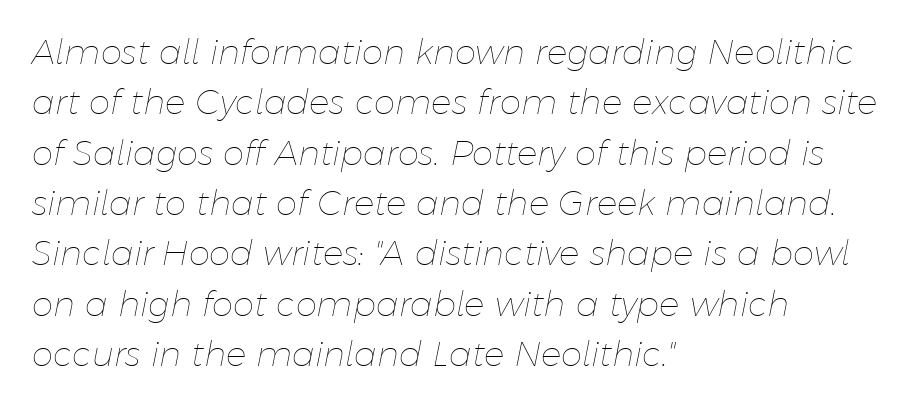
{"italic": "yes", "lean": "right", "slant_degrees": 11, "bold": "no", "weight": "thin", "width": "normal", "stroke_contrast": "low", "x_height": "medium", "monospaced": "no", "underline": "no", "align": "left", "line_spacing": "normal", "line_spacing_ratio": 1.48, "letter_spacing": "normal", "letter_spacing_em": 0.0, "glyph_px": 34}
